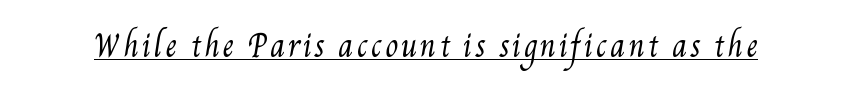
Q: Is the text bold? A: No.
Q: Is the text underlined? A: Yes.
Q: Width (condensed, normal, or wide)? A: Condensed.
Q: Stroke contrast? A: Medium.
Q: x-height? A: Small.
Q: Monospaced? A: No.
